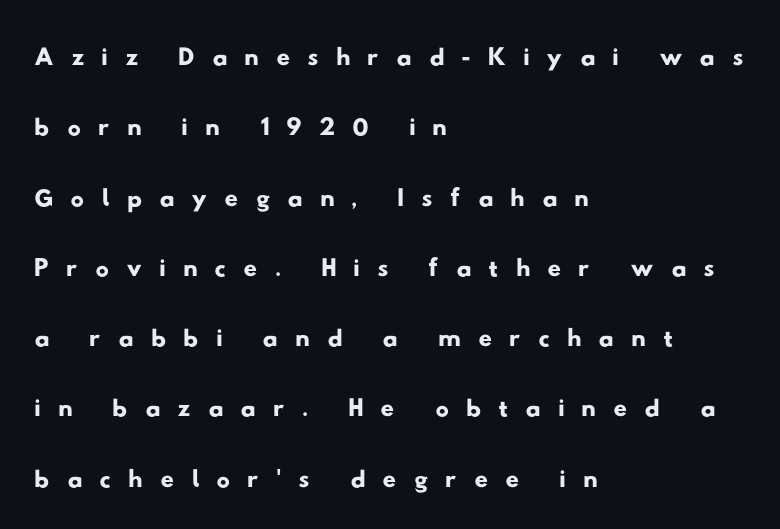
Q: Is the typeface a serif or a sans-serif typeface? A: Sans-serif.
Q: Is the text underlined? A: No.
Q: How is the paragraph aligned? A: Left-aligned.
Q: Is the spacing between letters normal or unusually wide? A: Unusually wide.
Q: Width (condensed, normal, or wide)? A: Wide.
Q: Stroke contrast? A: Low.
Q: x-height? A: Small.
Q: Monospaced? A: No.
